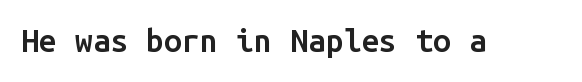
The image shows 32 px semibold sans-serif type, upright, monospaced; set normal letter spacing, not underlined; low stroke contrast and a medium x-height.
